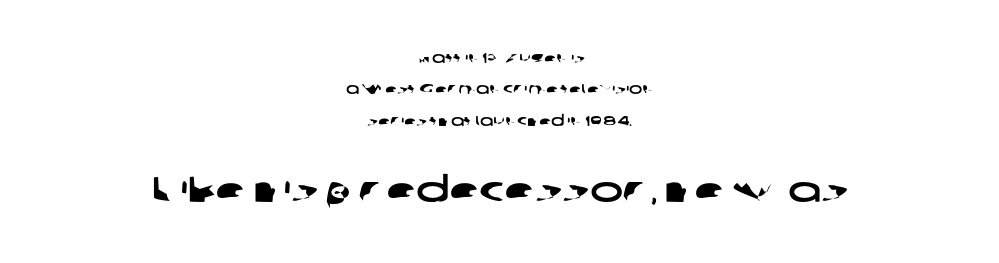
Q: Is the typeface a serif or a sans-serif typeface? A: Sans-serif.
Q: Is the text underlined? A: No.
Q: How is the paragraph aligned? A: Centered.
Q: Is the spacing between letters normal or unusually wide? A: Normal.
Q: Is the spacing between lines tight, normal or loose? A: Loose.
Q: Which block of text is set in a larger size, the first (top) or the second (bottom)? A: The second (bottom) one.
Q: Width (condensed, normal, or wide)? A: Wide.
Q: Stroke contrast? A: Low.
Q: x-height? A: Medium.
Q: Monospaced? A: No.
